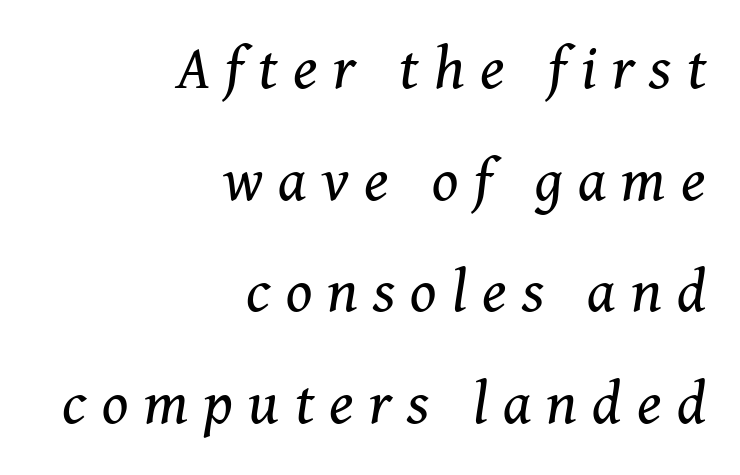
The image shows 61 px regular-weight serif type, italic (leaning right); set right-aligned, line spacing 1.83x, unusually wide letter spacing (+0.25 em), not underlined; medium stroke contrast and a medium x-height.
